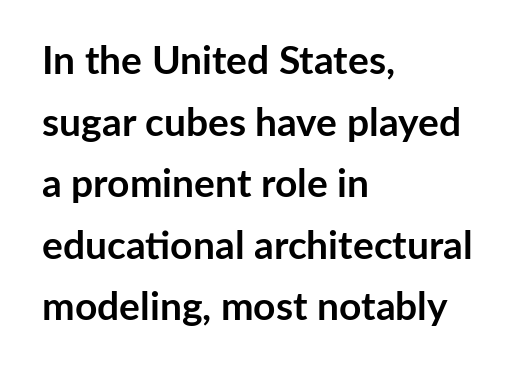
Type style note: lacks serifs. The lettering holds an erect, upright posture throughout. A typesetter would call this proportional, since set widths differ per character. The space directly below the letters is spotless. The leading is moderate, giving the passage an even texture. Casual observation: everything's shoved over to the left.
